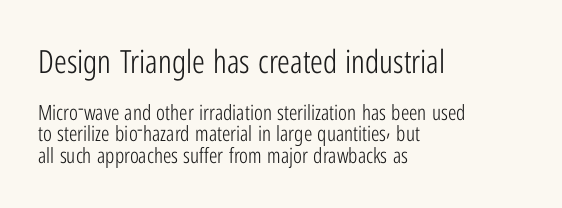
{"serif": "no", "italic": "no", "bold": "no", "weight": "light", "width": "condensed", "stroke_contrast": "low", "x_height": "medium", "monospaced": "no", "underline": "no", "align": "left", "line_spacing": "tight", "line_spacing_ratio": 1.03, "letter_spacing": "normal", "letter_spacing_em": 0.0, "larger_block": "first", "size_ratio": 1.52, "glyph_px": 32}
